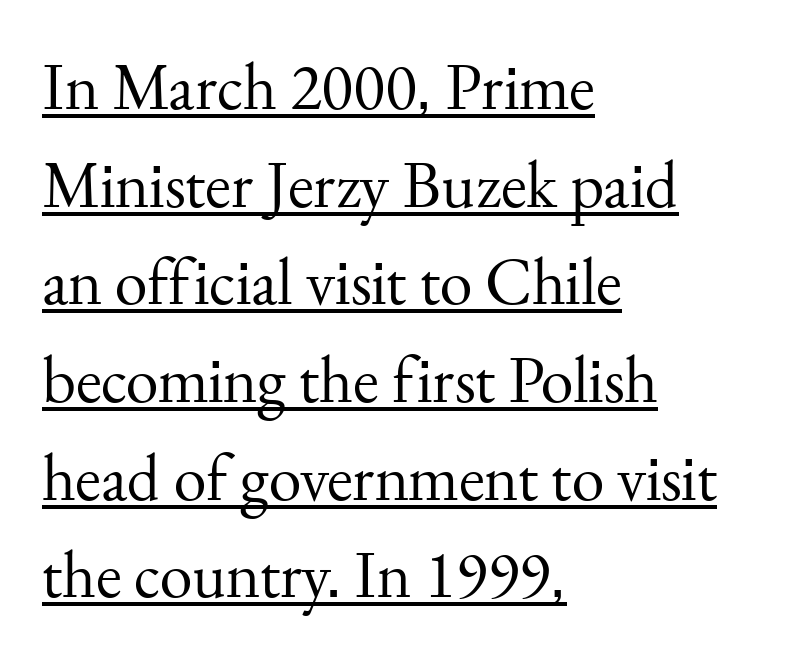
{"serif": "yes", "italic": "no", "bold": "no", "weight": "regular", "width": "normal", "stroke_contrast": "medium", "x_height": "small", "monospaced": "no", "underline": "yes", "align": "left", "line_spacing": "normal", "line_spacing_ratio": 1.48, "letter_spacing": "normal", "letter_spacing_em": 0.0, "glyph_px": 66}
